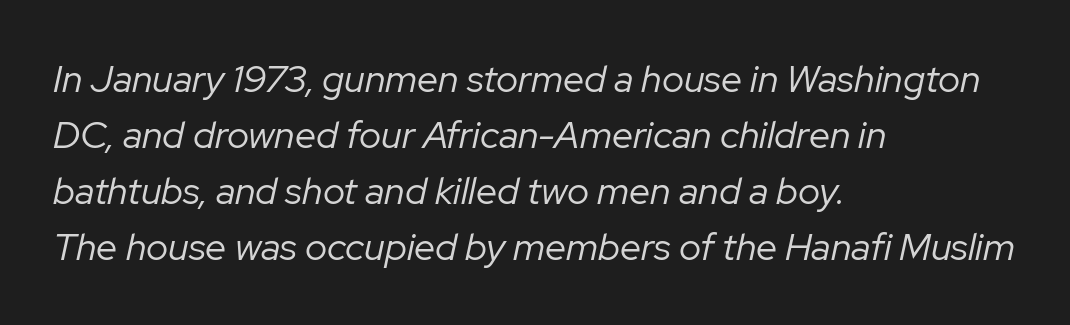
Q: Is the text bold? A: No.
Q: Is the text italic (slanted)? A: Yes, it leans right by about 12 degrees.
Q: Is the text underlined? A: No.
Q: How is the paragraph aligned? A: Left-aligned.
Q: Is the spacing between letters normal or unusually wide? A: Normal.
Q: Is the spacing between lines tight, normal or loose? A: Normal.
Q: Width (condensed, normal, or wide)? A: Normal.
Q: Stroke contrast? A: Low.
Q: x-height? A: Medium.
Q: Monospaced? A: No.
